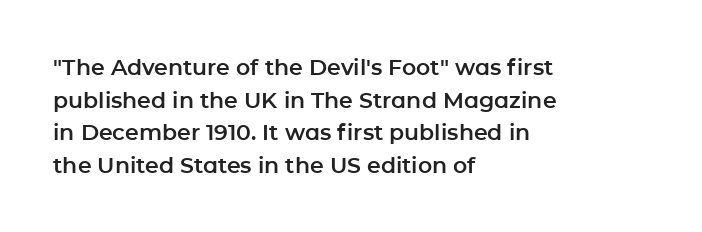
The string is rendered with underlining switched off. Successive baselines arrive at the customary interval. The paragraph shown leans on its left margin. Do the letters lean? They stand straight. The passage shown has conventional tracking throughout.
